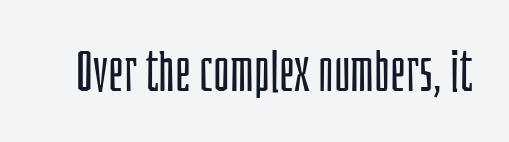
The image shows 56 px light, condensed sans-serif type, upright; set normal letter spacing, not underlined; low stroke contrast and a large x-height.
